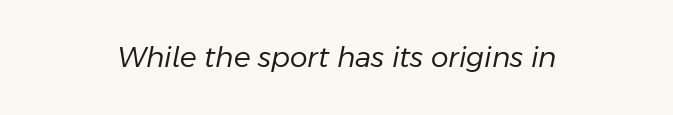
{"italic": "yes", "lean": "right", "slant_degrees": 11, "bold": "no", "weight": "regular", "width": "normal", "stroke_contrast": "low", "x_height": "medium", "monospaced": "no", "underline": "no", "align": "center", "letter_spacing": "normal", "letter_spacing_em": 0.0, "glyph_px": 28}
